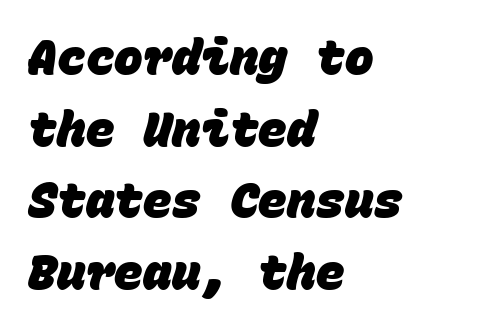
Q: Is the text bold? A: Yes.
Q: Is the typeface a serif or a sans-serif typeface? A: Sans-serif.
Q: Is the text underlined? A: No.
Q: How is the paragraph aligned? A: Left-aligned.
Q: Is the spacing between letters normal or unusually wide? A: Normal.
Q: Is the spacing between lines tight, normal or loose? A: Normal.
Q: Width (condensed, normal, or wide)? A: Normal.
Q: Stroke contrast? A: Low.
Q: x-height? A: Large.
Q: Monospaced? A: Yes.
